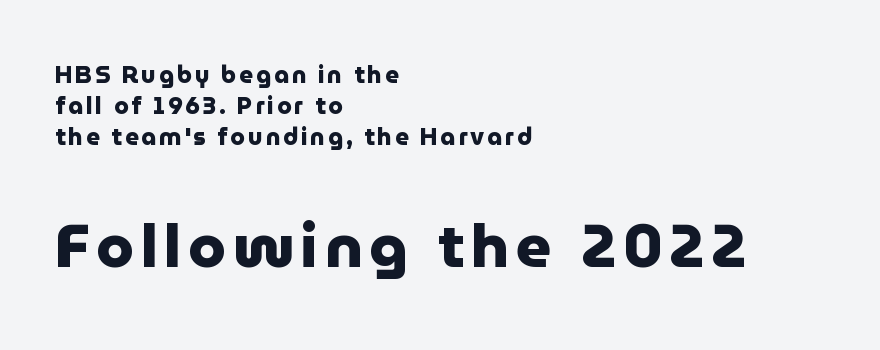
Q: Is the text bold? A: Yes.
Q: Is the text italic (slanted)? A: No, it is upright.
Q: Is the typeface a serif or a sans-serif typeface? A: Sans-serif.
Q: Is the text underlined? A: No.
Q: How is the paragraph aligned? A: Left-aligned.
Q: Is the spacing between lines tight, normal or loose? A: Normal.
Q: Which block of text is set in a larger size, the first (top) or the second (bottom)? A: The second (bottom) one.
Q: Width (condensed, normal, or wide)? A: Normal.
Q: Stroke contrast? A: Low.
Q: x-height? A: Medium.
Q: Monospaced? A: No.
